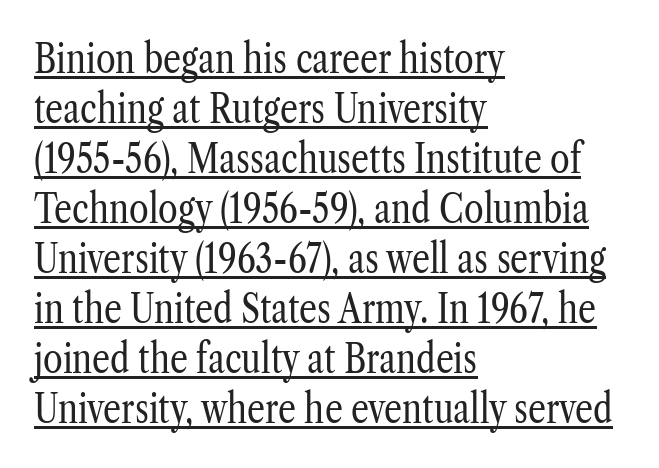
The image shows 40 px regular-weight, condensed serif type, upright; set left-aligned, normal line spacing (1.25x), normal letter spacing, underlined; low stroke contrast and a medium x-height.
